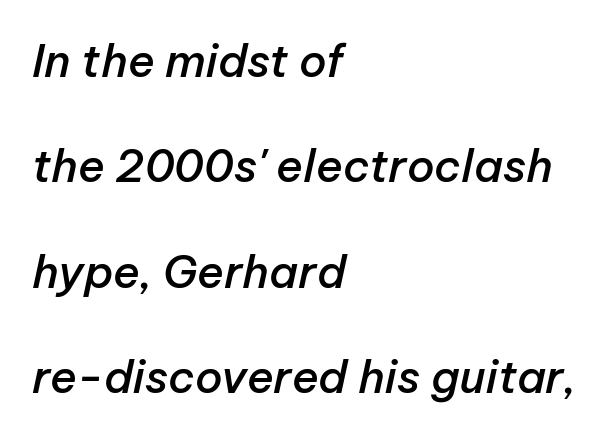
Q: Is the text bold? A: Semi-bold.
Q: Is the text italic (slanted)? A: Yes, it leans right by about 12 degrees.
Q: Is the text underlined? A: No.
Q: How is the paragraph aligned? A: Left-aligned.
Q: Is the spacing between letters normal or unusually wide? A: Normal.
Q: Is the spacing between lines tight, normal or loose? A: Loose.
Q: Width (condensed, normal, or wide)? A: Normal.
Q: Stroke contrast? A: Low.
Q: x-height? A: Medium.
Q: Monospaced? A: No.
